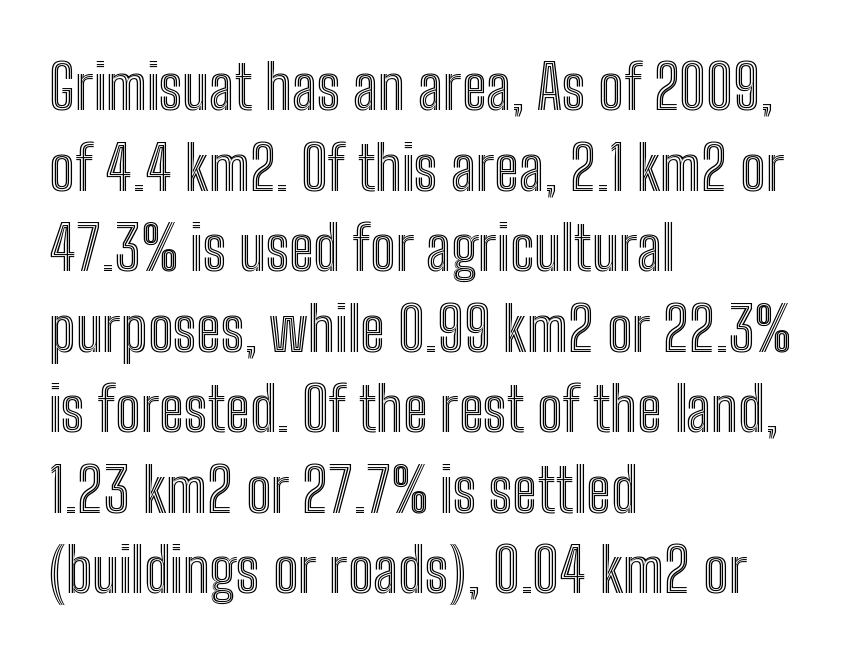
The image shows 61 px condensed type, upright; set left-aligned, normal line spacing (1.32x), normal letter spacing, not underlined; a medium x-height.
